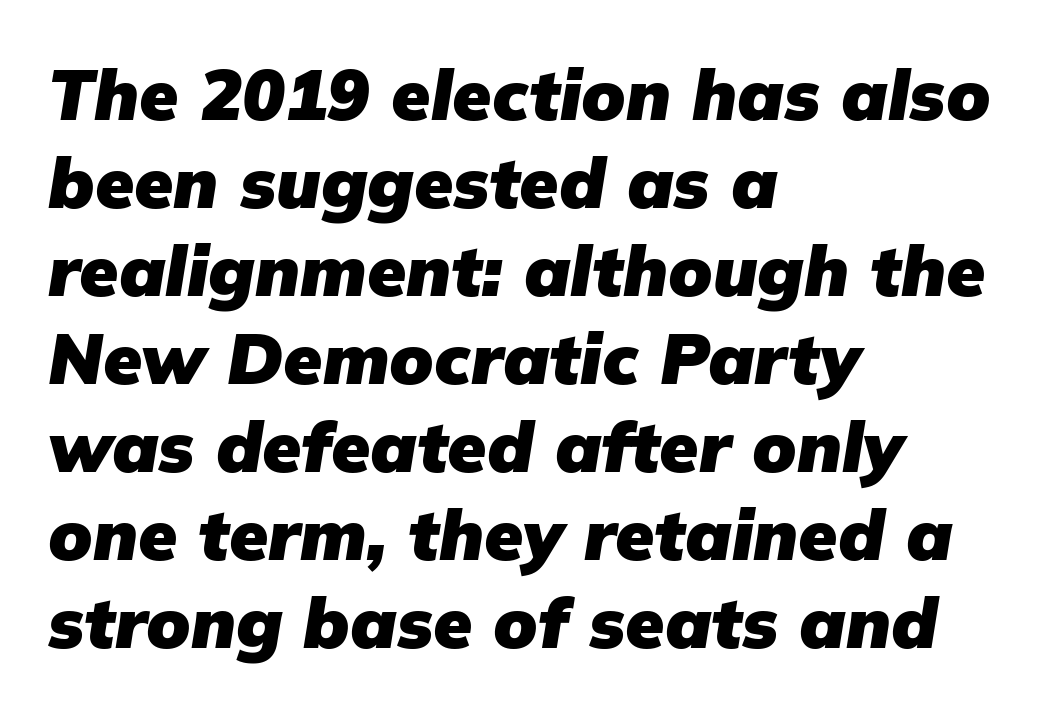
The image shows 71 px heavy type, italic (leaning right); set left-aligned, line spacing 1.24x, normal letter spacing, not underlined; low stroke contrast and a medium x-height.
